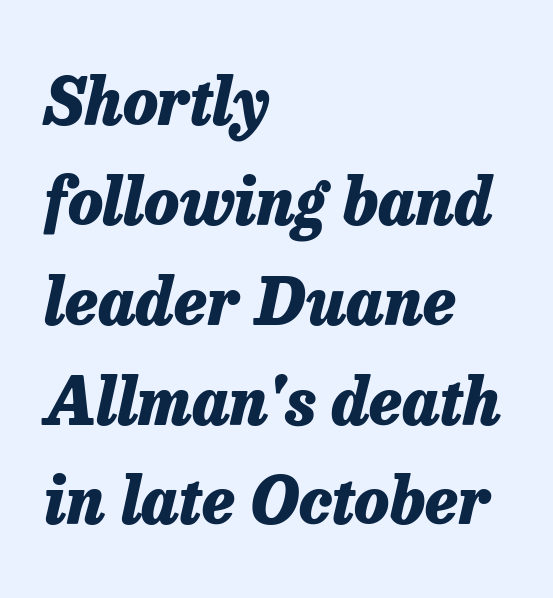
The image shows 64 px heavy type, italic (leaning right); set left-aligned, normal line spacing (1.56x), normal letter spacing, not underlined; low stroke contrast and a medium x-height.
